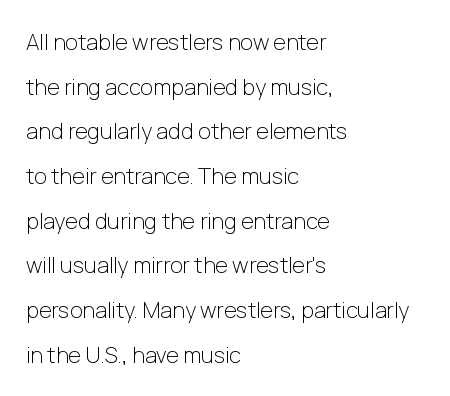
The image shows 22 px text type, upright; set left-aligned, loose line spacing (2.03x), normal letter spacing, not underlined.
